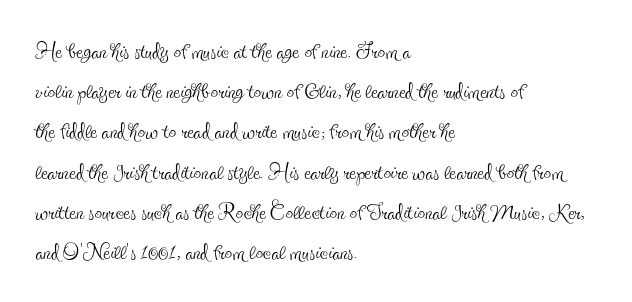
The image shows 30 px thin, condensed serif type; set left-aligned, normal line spacing (1.34x), normal letter spacing, not underlined; a small x-height.
